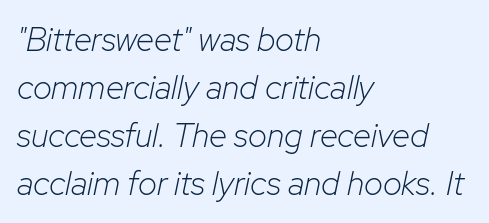
The image shows 33 px light type, italic (leaning right); set left-aligned, normal line spacing (1.45x), normal letter spacing, not underlined; low stroke contrast and a medium x-height.
